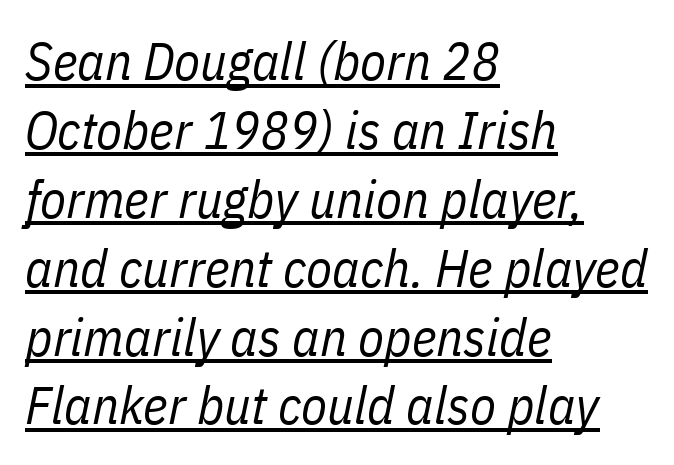
{"italic": "yes", "lean": "right", "slant_degrees": 11, "bold": "no", "weight": "regular", "width": "condensed", "stroke_contrast": "low", "x_height": "medium", "monospaced": "no", "underline": "yes", "align": "left", "line_spacing": "normal", "line_spacing_ratio": 1.3, "letter_spacing": "normal", "letter_spacing_em": 0.0, "glyph_px": 53}
